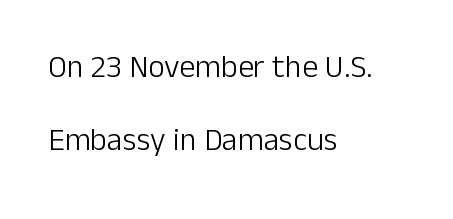
Each line starts at the same left margin while the right side varies. The axis of the letterforms is exactly vertical. This rendering features lettering with no underline. No extra ink here — the face is not bold. The line texture is even and compact thanks to regular tracking. The designer dialed line spacing up above the default.
